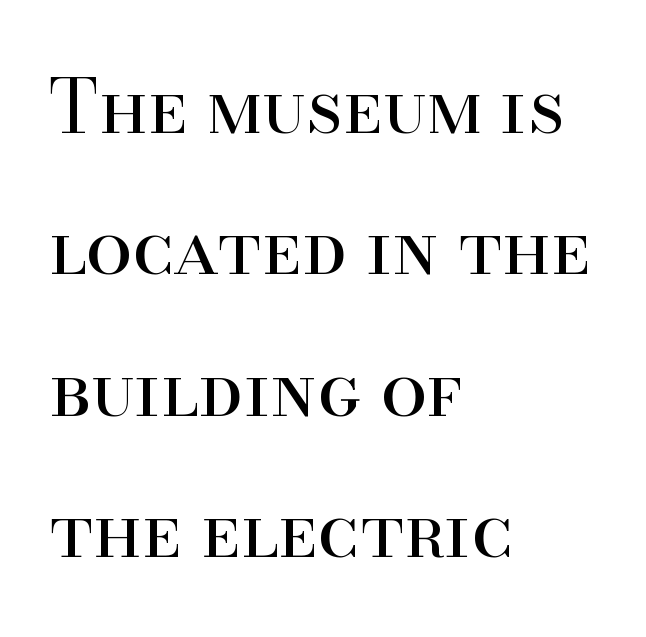
{"serif": "yes", "italic": "no", "bold": "no", "weight": "regular", "width": "normal", "stroke_contrast": "high", "x_height": "small", "monospaced": "no", "underline": "no", "align": "left", "line_spacing": "loose", "line_spacing_ratio": 1.91, "letter_spacing": "normal", "letter_spacing_em": 0.0, "glyph_px": 74}
